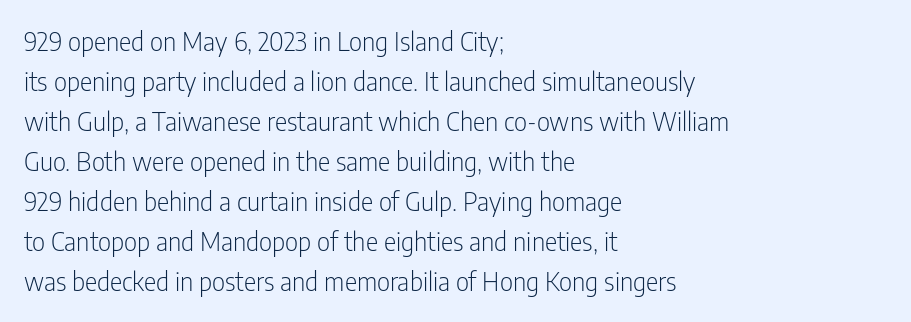
Q: Is the text bold? A: No.
Q: Is the text italic (slanted)? A: No, it is upright.
Q: Is the text underlined? A: No.
Q: How is the paragraph aligned? A: Left-aligned.
Q: Is the spacing between letters normal or unusually wide? A: Normal.
Q: Is the spacing between lines tight, normal or loose? A: Normal.
